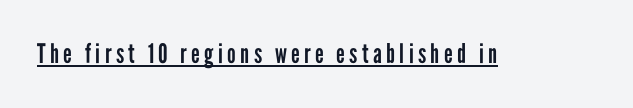
This is not heavy type; no bold has been used. A roman cut, with each character standing at attention. Is there an underline? Yes — a line sits under the letters.
